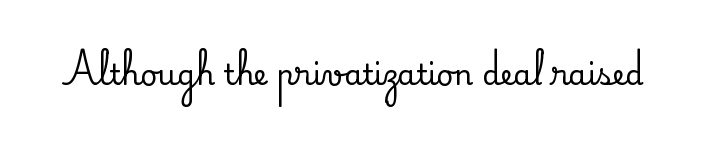
The image shows 29 px serif type, upright; set normal letter spacing, not underlined; medium stroke contrast and a small x-height.
